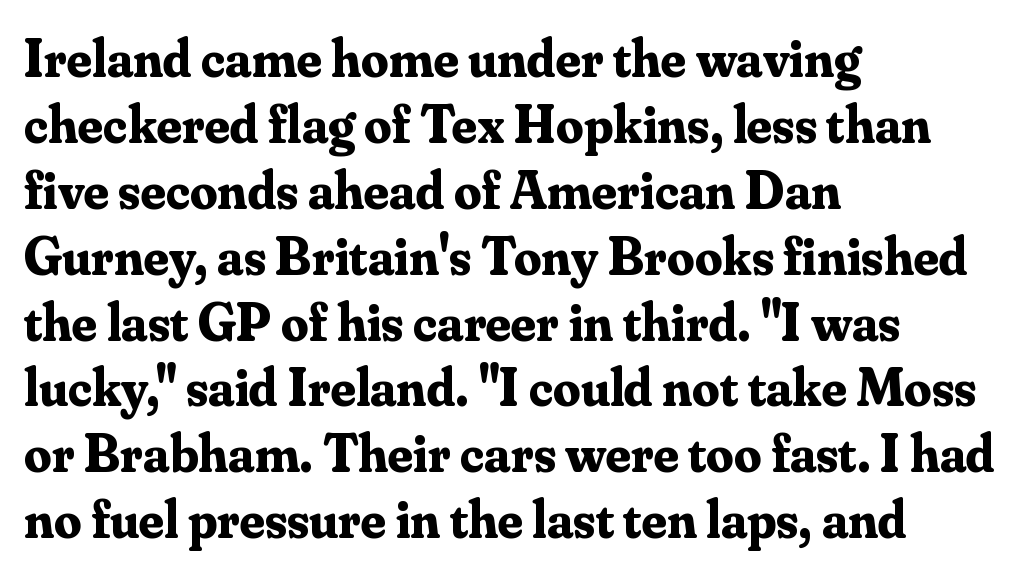
{"serif": "yes", "italic": "no", "bold": "yes", "weight": "bold", "width": "normal", "stroke_contrast": "medium", "x_height": "small", "monospaced": "no", "underline": "no", "align": "left", "line_spacing_ratio": 1.22, "letter_spacing": "normal", "letter_spacing_em": 0.0, "glyph_px": 54}
